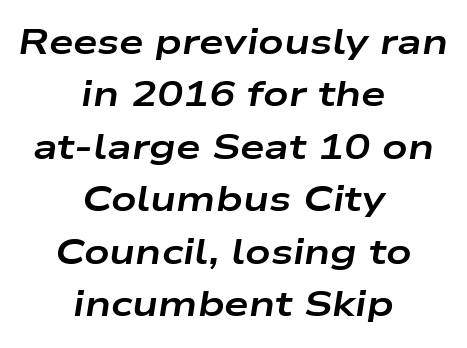
The rows are spaced the way most documents space them. The font's italic variant was chosen for this text. Horizontal alignment here is central, giving a formal, balanced look. Do the characters align in a grid? No, the font is proportional. Notice how thick the strokes are: this is what a full bold looks like.
